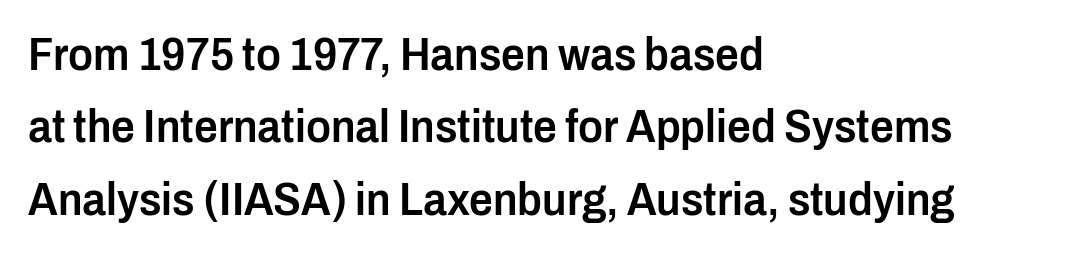
The image shows 47 px semibold, condensed sans-serif type, upright; set left-aligned, normal line spacing (1.54x), normal letter spacing, not underlined; low stroke contrast and a medium x-height.
